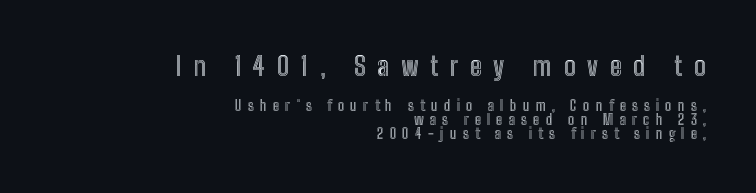
Q: Is the text italic (slanted)? A: No, it is upright.
Q: Is the text underlined? A: No.
Q: How is the paragraph aligned? A: Right-aligned.
Q: Is the spacing between letters normal or unusually wide? A: Unusually wide.
Q: Is the spacing between lines tight, normal or loose? A: Tight.
Q: Which block of text is set in a larger size, the first (top) or the second (bottom)? A: The first (top) one.
